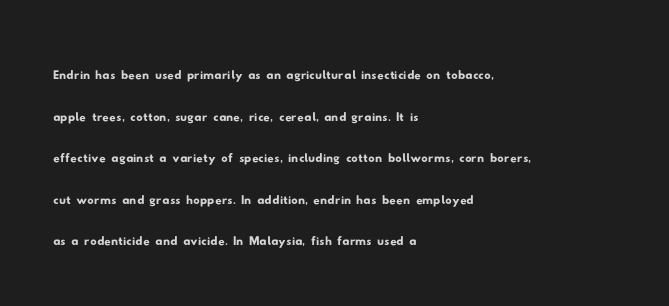
Regarding serifs, this sample does without them. Baseline-to-baseline distance is the conventional proportion of letter height. Does extra space separate the letters? No, they use regular spacing. Line starts are locked; line ends wander.
